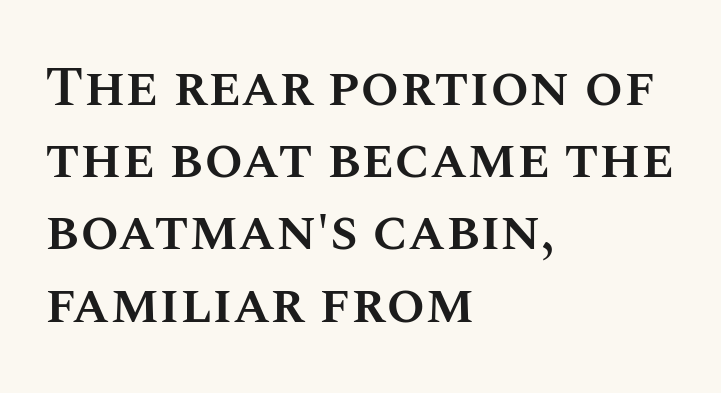
{"italic": "no", "bold": "semi", "weight": "semibold", "width": "normal", "stroke_contrast": "medium", "x_height": "large", "monospaced": "no", "underline": "no", "align": "left", "line_spacing": "normal", "line_spacing_ratio": 1.29, "letter_spacing": "normal", "letter_spacing_em": 0.0, "glyph_px": 56}
